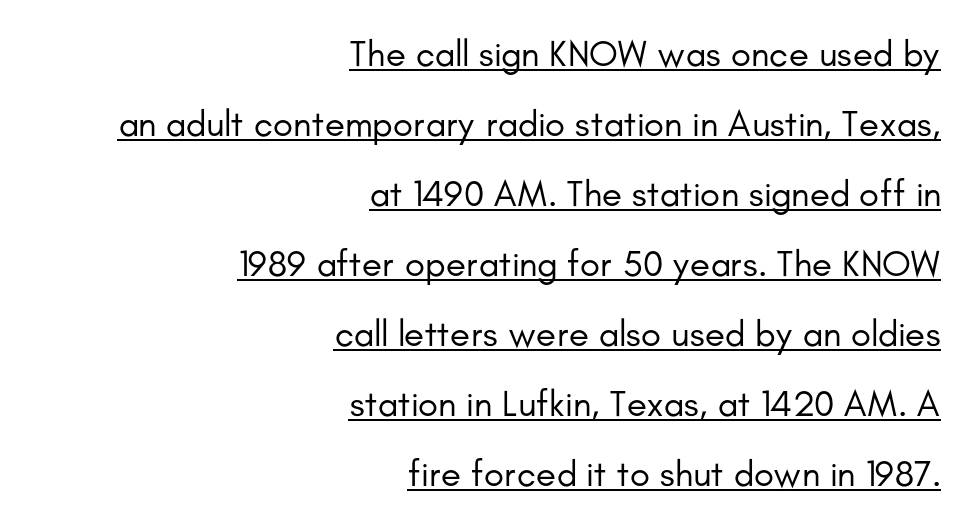
{"serif": "no", "italic": "no", "bold": "no", "weight": "regular", "width": "normal", "stroke_contrast": "low", "x_height": "small", "monospaced": "no", "underline": "yes", "align": "right", "line_spacing_ratio": 1.89, "letter_spacing": "normal", "letter_spacing_em": 0.0, "glyph_px": 37}
